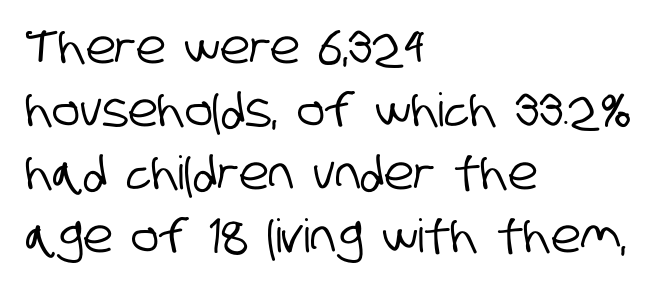
This sample has the flowing, uneven cadence of proportional lettering. This rendering employs a face without finishing strokes, i.e., a sans-serif. Words appear dense and cohesive because spacing is normal. Horizontal alignment here is leftward, the default for most running prose. Each row of text sits above clean, open space. Normally led — the rows are evenly, conventionally spaced.
